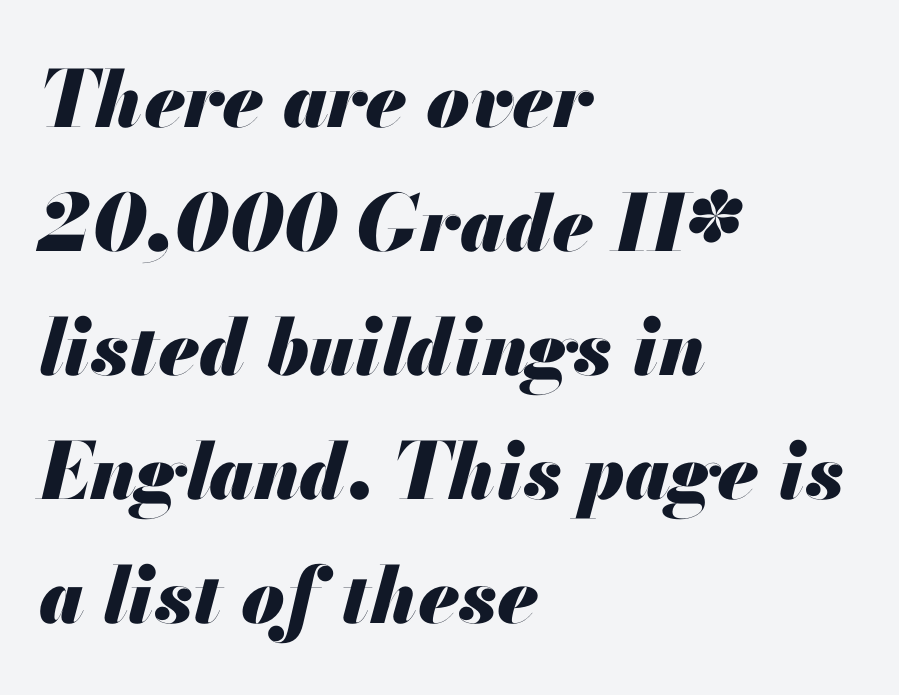
Q: Is the text bold? A: Yes.
Q: Is the text italic (slanted)? A: Yes, it leans right by about 13 degrees.
Q: Is the text underlined? A: No.
Q: How is the paragraph aligned? A: Left-aligned.
Q: Is the spacing between letters normal or unusually wide? A: Normal.
Q: Is the spacing between lines tight, normal or loose? A: Normal.
Q: Width (condensed, normal, or wide)? A: Normal.
Q: Stroke contrast? A: Medium.
Q: x-height? A: Small.
Q: Monospaced? A: No.
